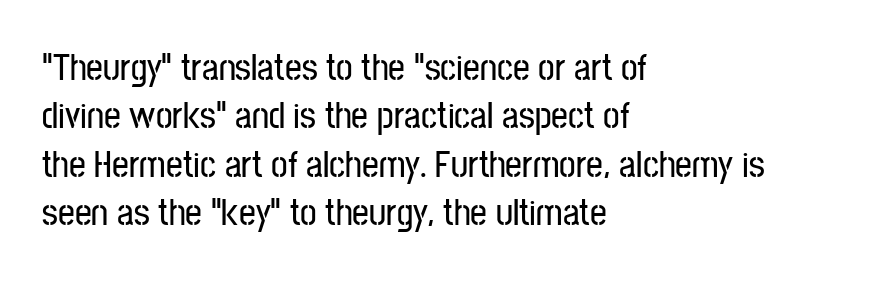
Q: Is the text italic (slanted)? A: No, it is upright.
Q: Is the typeface a serif or a sans-serif typeface? A: Sans-serif.
Q: Is the text underlined? A: No.
Q: How is the paragraph aligned? A: Left-aligned.
Q: Is the spacing between letters normal or unusually wide? A: Normal.
Q: Is the spacing between lines tight, normal or loose? A: Normal.
Q: Width (condensed, normal, or wide)? A: Condensed.
Q: Stroke contrast? A: Low.
Q: x-height? A: Medium.
Q: Monospaced? A: No.
